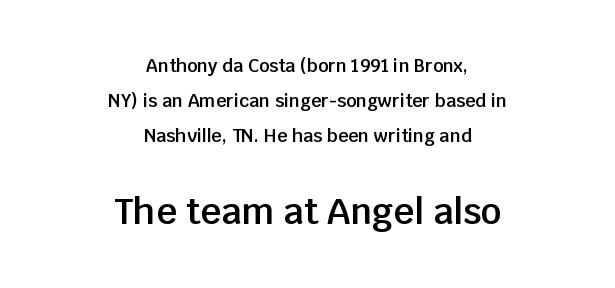
The image shows 36 px semibold sans-serif type, upright; set centered, loose line spacing (1.94x), normal letter spacing, not underlined; the second (bottom) block is 2.0x larger; low stroke contrast and a large x-height.
